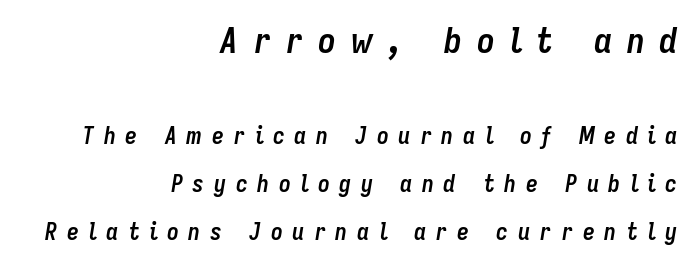
You could not count columns in this text — the font is proportionally spaced. Is the type slanted? Yes — the strokes lean at a clear angle. One glance says open: line gaps are wider than usual. Letter spacing: wide. This sample is right-justified, so line beginnings fall wherever the words allow.
